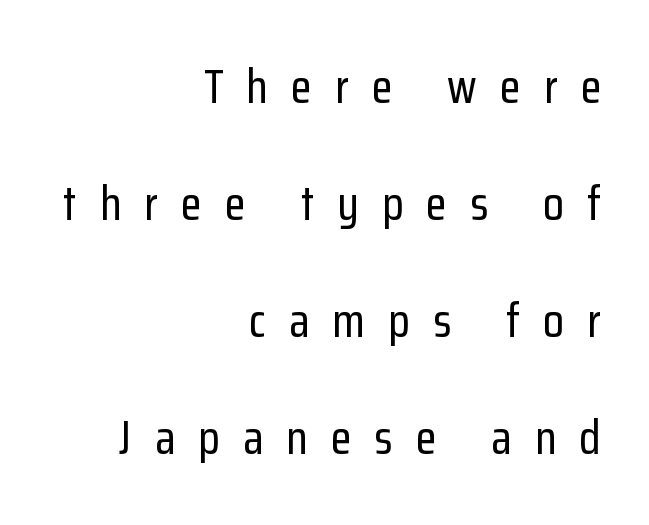
Type style note: lacks serifs. The specimen reads as upright at a glance. The letters advance in unequal steps, a hallmark of proportional type. This rendering uses right alignment, leaving the left contour irregular. What's the leading like? Stretched, with rows far apart.
